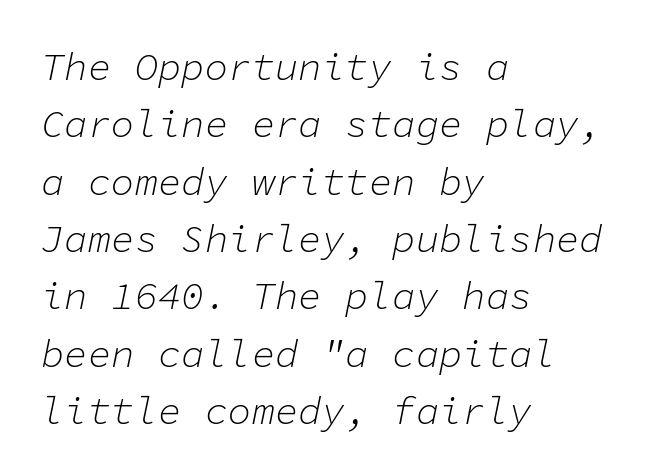
Only glyphs here, with clear space below each row. The passage shown is typed in a monospace face where columns stay perfectly aligned. Alignment: flush left. The rendering applies a slant to the glyphs.
